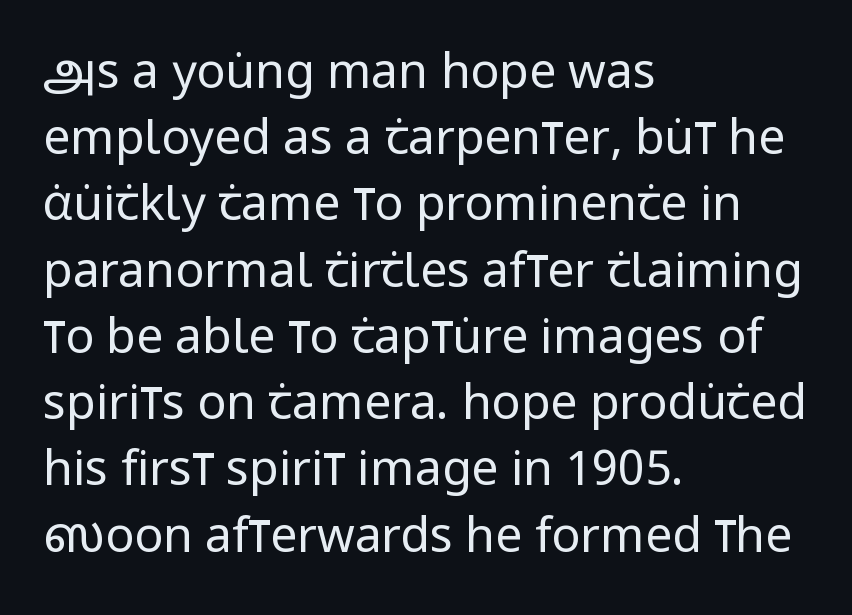
The font is comparable to plain body text, perhaps lighter. Spacing verdict: proportional, widths tailored to each character. The horizontal fit of the characters is conventional and even. Posture: straight, roman, zero tilt. The designer left line spacing at the default. Each row of text sits above clean, open space.
